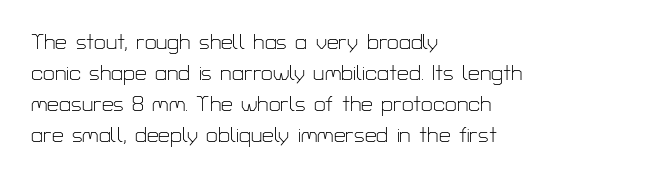
Q: Is the text bold? A: No.
Q: Is the text italic (slanted)? A: No, it is upright.
Q: Is the text underlined? A: No.
Q: How is the paragraph aligned? A: Left-aligned.
Q: Is the spacing between letters normal or unusually wide? A: Normal.
Q: Is the spacing between lines tight, normal or loose? A: Normal.
